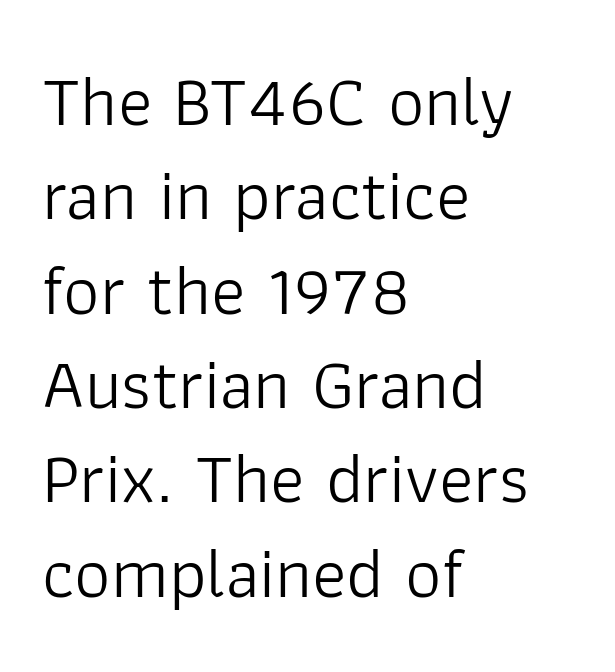
{"serif": "no", "italic": "no", "bold": "no", "weight": "light", "width": "normal", "stroke_contrast": "low", "x_height": "medium", "monospaced": "no", "underline": "no", "align": "left", "line_spacing": "normal", "line_spacing_ratio": 1.31, "letter_spacing": "normal", "letter_spacing_em": 0.0, "glyph_px": 72}
